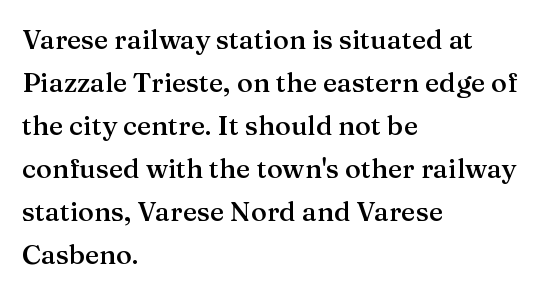
The image shows 27 px text type, upright; set left-aligned, normal line spacing (1.59x), normal letter spacing, not underlined.
